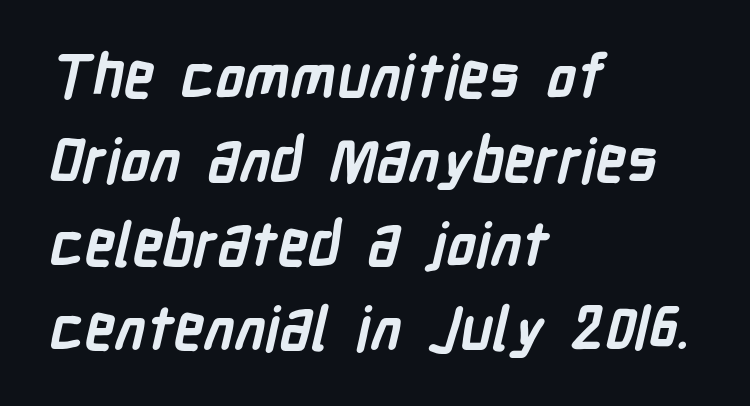
A bare baseline throughout the passage. The type is set solid horizontally, with unmodified tracking. The face used here is a sans, in the tradition of grotesques and geometrics. I'd describe the lettering as bold — thick and assertive. In terms of leading, this rendering sits right in the middle. Layout note: lines flush left.
